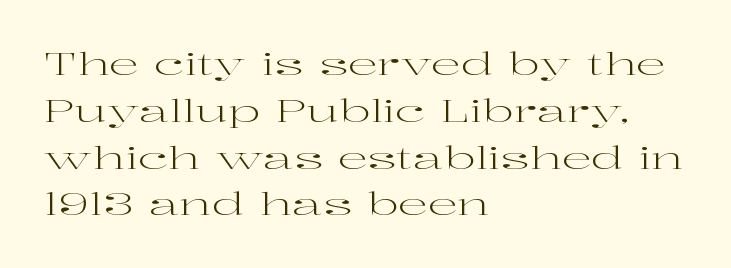
Looks like regular typesetting: each glyph gets only the width it needs. The words here are not underlined. Each line starts at the same left margin while the right side varies. The rendering uses a moderate line-height, typical for paragraphs.
